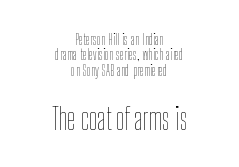
{"italic": "no", "bold": "no", "weight": "thin", "width": "condensed", "stroke_contrast": "low", "x_height": "medium", "monospaced": "no", "underline": "no", "align": "center", "line_spacing": "tight", "line_spacing_ratio": 1.02, "letter_spacing": "normal", "letter_spacing_em": 0.0, "larger_block": "second", "size_ratio": 2.0, "glyph_px": 30}
